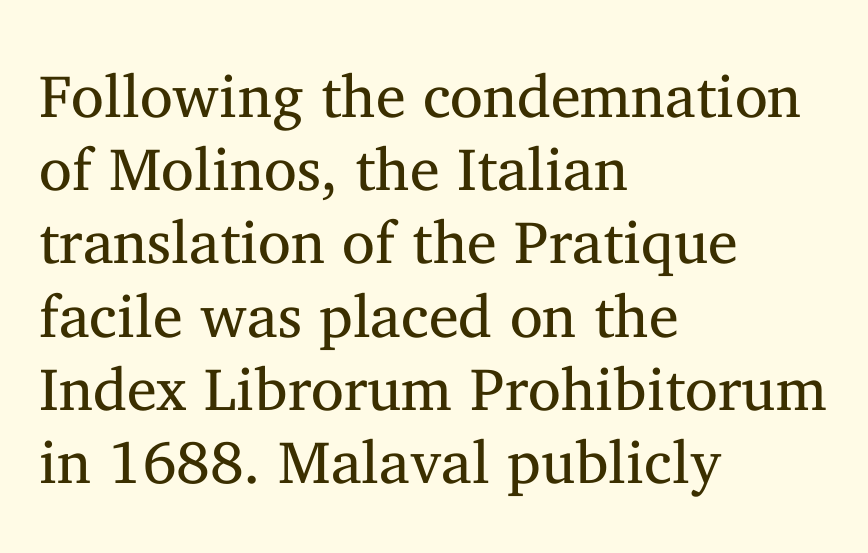
The image shows 60 px regular-weight serif type, upright; set left-aligned, line spacing 1.22x, normal letter spacing, not underlined; medium stroke contrast and a medium x-height.
